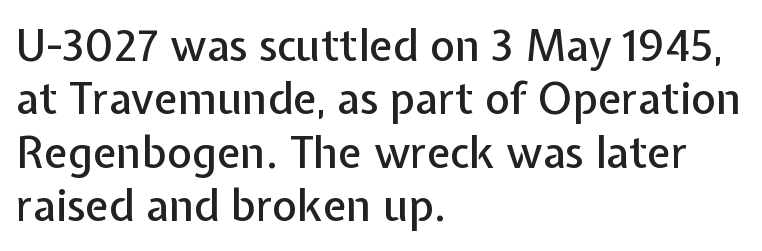
Q: Is the text italic (slanted)? A: No, it is upright.
Q: Is the typeface a serif or a sans-serif typeface? A: Sans-serif.
Q: Is the text underlined? A: No.
Q: How is the paragraph aligned? A: Left-aligned.
Q: Is the spacing between letters normal or unusually wide? A: Normal.
Q: Width (condensed, normal, or wide)? A: Normal.
Q: Stroke contrast? A: Low.
Q: x-height? A: Medium.
Q: Monospaced? A: No.
